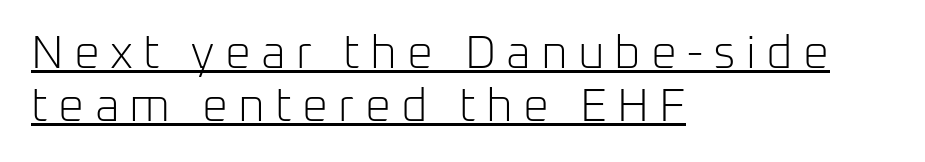
The image shows 46 px light sans-serif type, upright; set left-aligned, tight line spacing (1.15x), unusually wide letter spacing (+0.22 em), underlined; low stroke contrast and a medium x-height.
